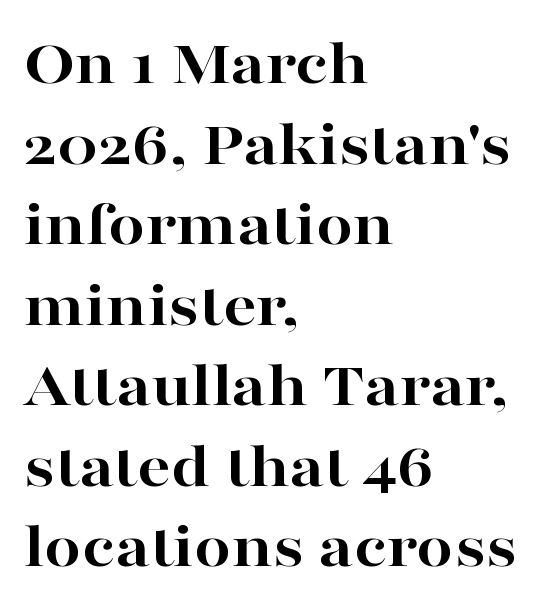
The image shows 66 px bold, wide serif type, upright; set left-aligned, line spacing 1.22x, normal letter spacing, not underlined; high stroke contrast and a medium x-height.
